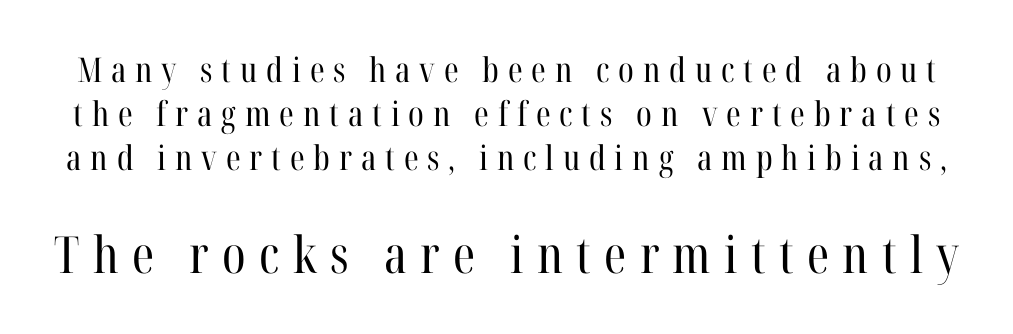
{"serif": "yes", "italic": "no", "bold": "no", "weight": "regular", "width": "condensed", "stroke_contrast": "high", "x_height": "medium", "monospaced": "no", "underline": "no", "line_spacing": "normal", "line_spacing_ratio": 1.3, "letter_spacing": "wide", "letter_spacing_em": 0.26, "larger_block": "second", "size_ratio": 1.5, "glyph_px": 51}
